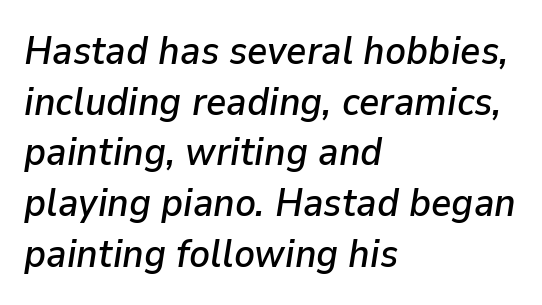
Q: Is the text italic (slanted)? A: Yes, it leans right by about 9 degrees.
Q: Is the text underlined? A: No.
Q: How is the paragraph aligned? A: Left-aligned.
Q: Is the spacing between letters normal or unusually wide? A: Normal.
Q: Is the spacing between lines tight, normal or loose? A: Normal.
Q: Width (condensed, normal, or wide)? A: Normal.
Q: Stroke contrast? A: Low.
Q: x-height? A: Medium.
Q: Monospaced? A: No.
